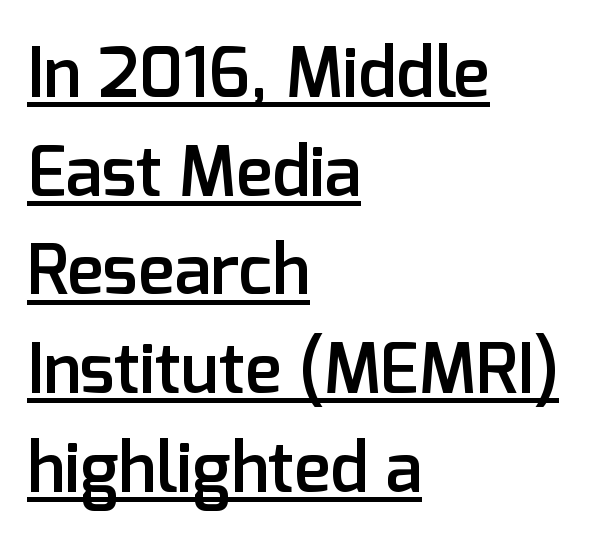
Q: Is the text bold? A: Semi-bold.
Q: Is the text italic (slanted)? A: No, it is upright.
Q: Is the typeface a serif or a sans-serif typeface? A: Sans-serif.
Q: Is the text underlined? A: Yes.
Q: How is the paragraph aligned? A: Left-aligned.
Q: Is the spacing between letters normal or unusually wide? A: Normal.
Q: Is the spacing between lines tight, normal or loose? A: Normal.
Q: Width (condensed, normal, or wide)? A: Normal.
Q: Stroke contrast? A: Low.
Q: x-height? A: Medium.
Q: Monospaced? A: No.
